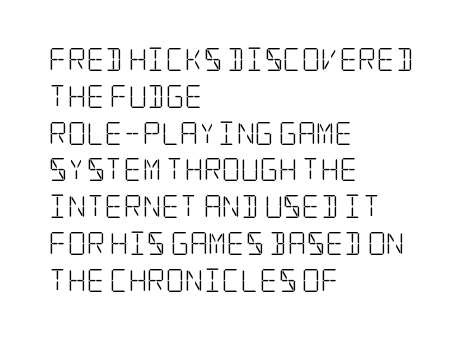
Q: Is the text bold? A: No.
Q: Is the text italic (slanted)? A: No, it is upright.
Q: Is the text underlined? A: No.
Q: How is the paragraph aligned? A: Left-aligned.
Q: Is the spacing between letters normal or unusually wide? A: Normal.
Q: Is the spacing between lines tight, normal or loose? A: Normal.
